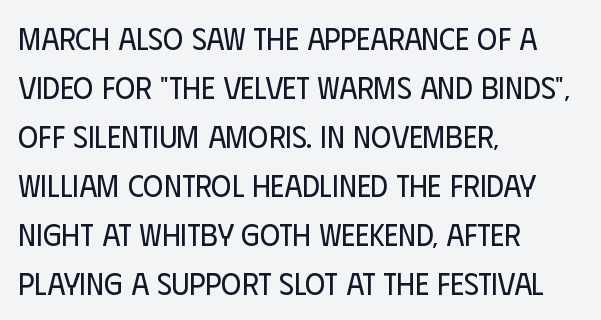
{"serif": "no", "italic": "no", "bold": "no", "weight": "regular", "width": "condensed", "stroke_contrast": "low", "x_height": "large", "monospaced": "no", "underline": "no", "align": "left", "line_spacing": "normal", "line_spacing_ratio": 1.58, "letter_spacing": "normal", "letter_spacing_em": 0.0, "glyph_px": 31}
